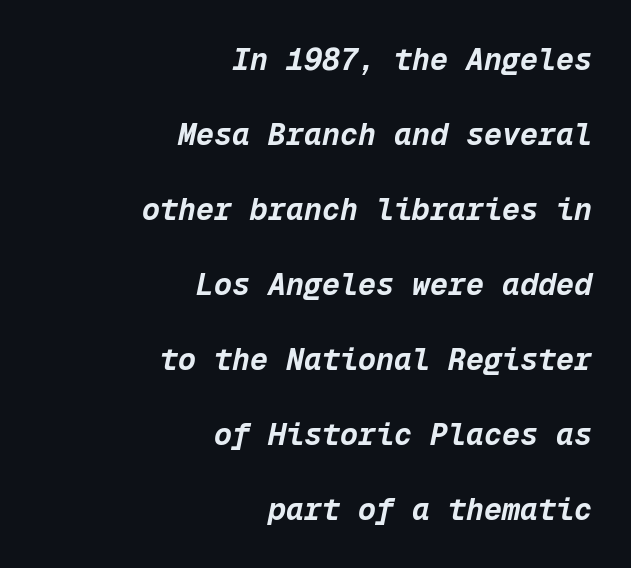
Observe the ordinary spacing: letters are neighbours, not strangers. Quick note: interline space is abundant. Short and long lines alike share a common ending point at right. Strokes here are thick enough to call this a true bold. Think of a typewriter: that constant character pitch is what you see here.
